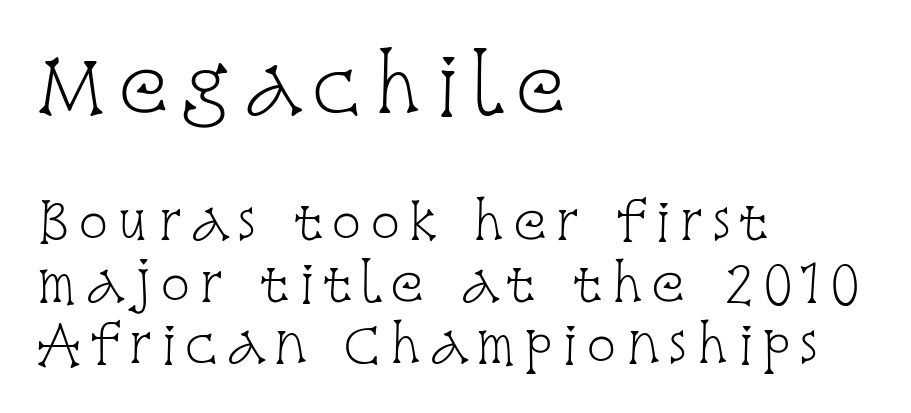
The paragraph has a hard left edge and a soft right edge. Each stroke keeps to a modest, everyday thickness or less. This is roman type, the default non-slanted kind. The font family rendered here belongs to the serif group. This sample has the flowing, uneven cadence of proportional lettering.
